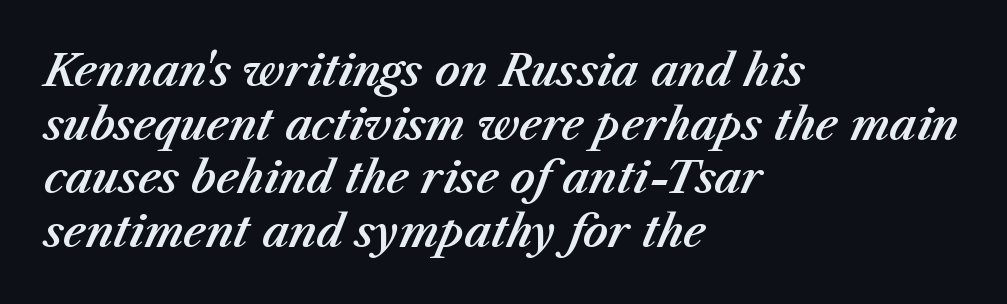
The image shows 43 px text type, italic (leaning right); set left-aligned, normal line spacing (1.25x), normal letter spacing, not underlined; medium stroke contrast and a medium x-height.
